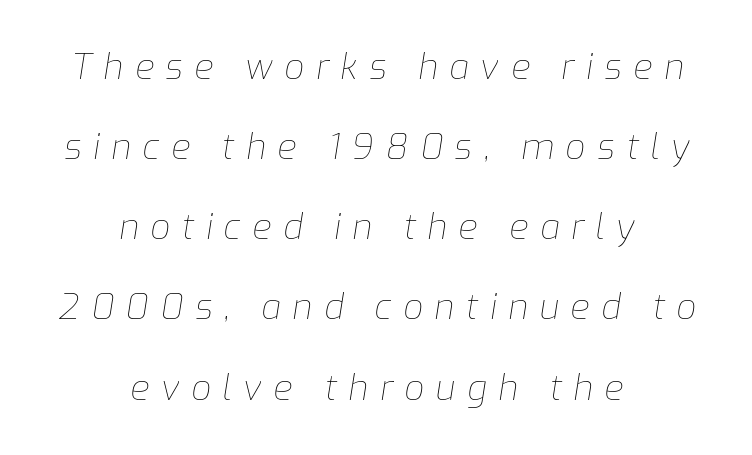
The image shows 35 px thin type, italic (leaning right); set centered, loose line spacing (2.29x), unusually wide letter spacing (+0.33 em), not underlined; low stroke contrast and a medium x-height.
